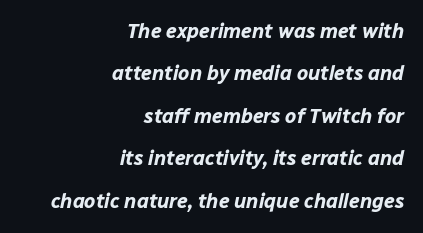
{"italic": "yes", "lean": "right", "slant_degrees": 12, "bold": "yes", "underline": "no", "align": "right", "line_spacing": "loose", "line_spacing_ratio": 2.12, "letter_spacing": "normal", "letter_spacing_em": 0.0, "glyph_px": 20}
